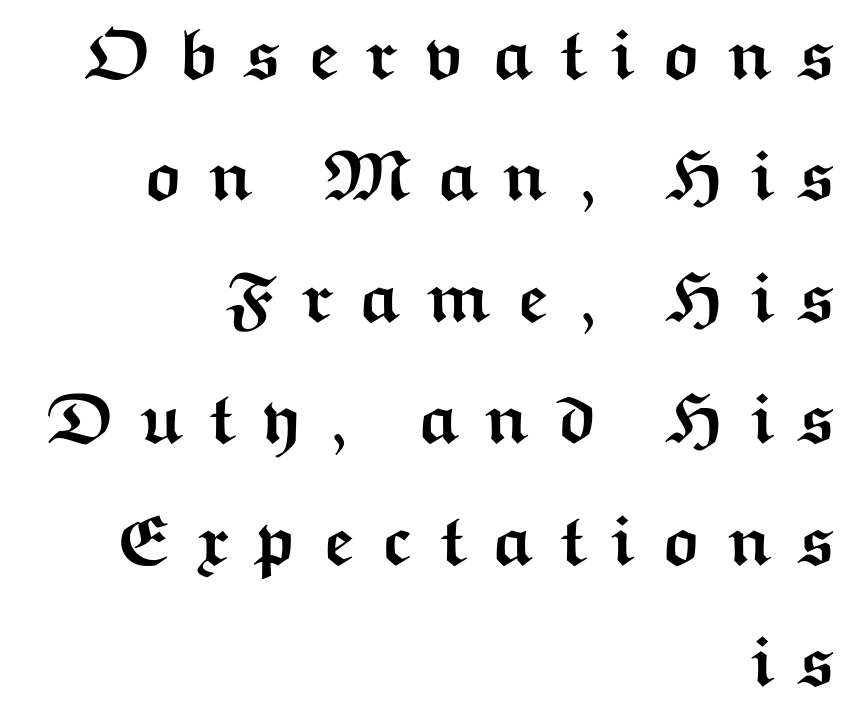
The image shows 71 px semibold, wide sans-serif type, upright; set right-aligned, line spacing 1.71x, unusually wide letter spacing (+0.35 em), not underlined; medium stroke contrast and a medium x-height.
